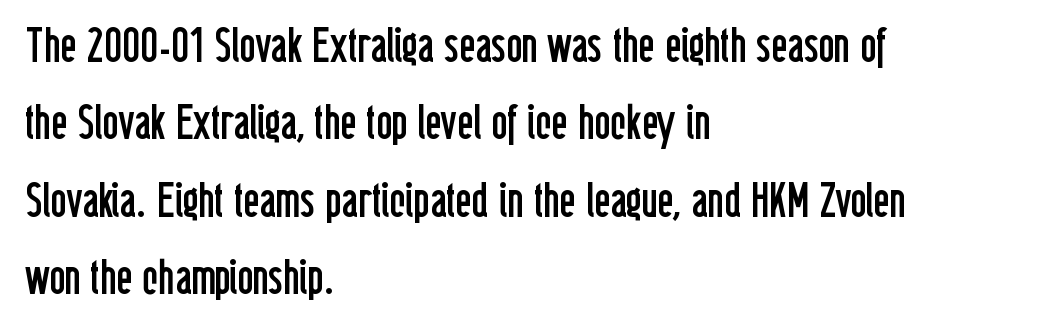
Proportional: the letters do not fall into vertical columns. Horizontally, the lines are justified to the leading edge only. Whoever set this chose a conventional vertical rhythm. A roman cut, with each character standing at attention. The tracking reads as untouched default to a designer's eye. The gap between lines stays unmarked.
